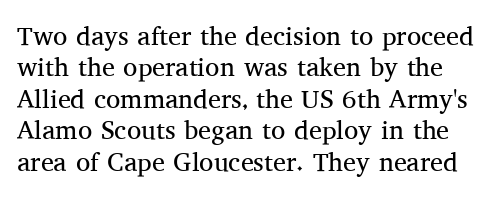
Q: Is the text bold? A: No.
Q: Is the text italic (slanted)? A: No, it is upright.
Q: Is the text underlined? A: No.
Q: Is the spacing between letters normal or unusually wide? A: Normal.
